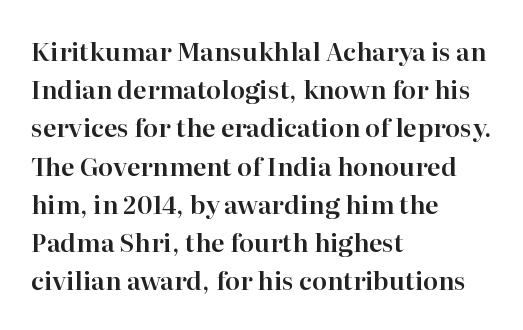
Q: Is the text italic (slanted)? A: No, it is upright.
Q: Is the text underlined? A: No.
Q: How is the paragraph aligned? A: Left-aligned.
Q: Is the spacing between letters normal or unusually wide? A: Normal.
Q: Is the spacing between lines tight, normal or loose? A: Normal.
